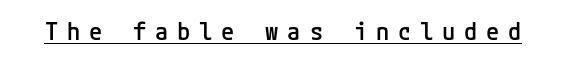
The image shows 24 px text type, upright; set unusually wide letter spacing (+0.37 em), underlined.
